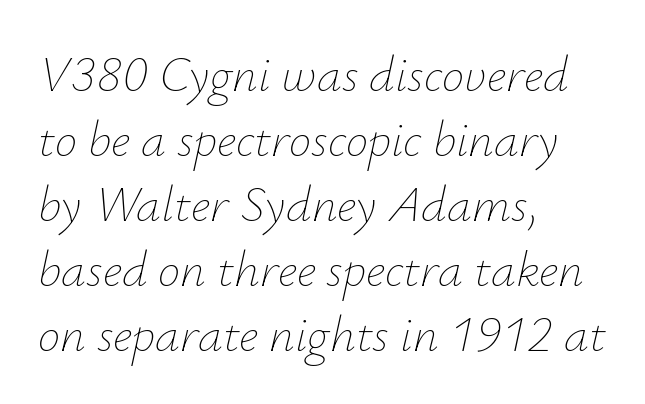
Q: Is the text bold? A: No.
Q: Is the text italic (slanted)? A: Yes, it leans right by about 12 degrees.
Q: Is the text underlined? A: No.
Q: How is the paragraph aligned? A: Left-aligned.
Q: Is the spacing between letters normal or unusually wide? A: Normal.
Q: Is the spacing between lines tight, normal or loose? A: Normal.
Q: Width (condensed, normal, or wide)? A: Normal.
Q: Stroke contrast? A: Low.
Q: x-height? A: Small.
Q: Monospaced? A: No.
